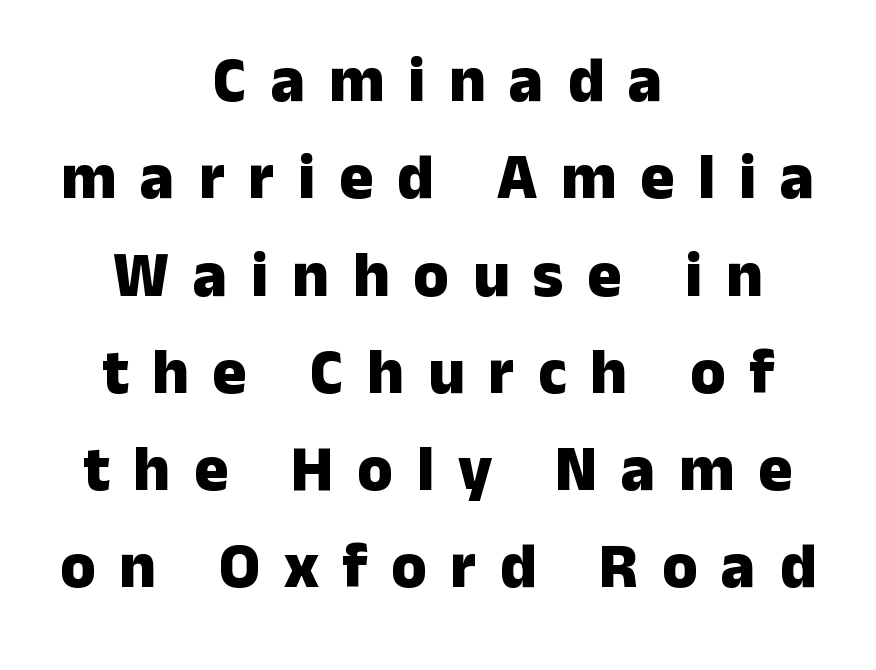
Q: Is the text bold? A: Yes.
Q: Is the text italic (slanted)? A: No, it is upright.
Q: Is the typeface a serif or a sans-serif typeface? A: Sans-serif.
Q: Is the text underlined? A: No.
Q: How is the paragraph aligned? A: Centered.
Q: Is the spacing between letters normal or unusually wide? A: Unusually wide.
Q: Is the spacing between lines tight, normal or loose? A: Normal.
Q: Width (condensed, normal, or wide)? A: Normal.
Q: Stroke contrast? A: Low.
Q: x-height? A: Medium.
Q: Monospaced? A: No.
